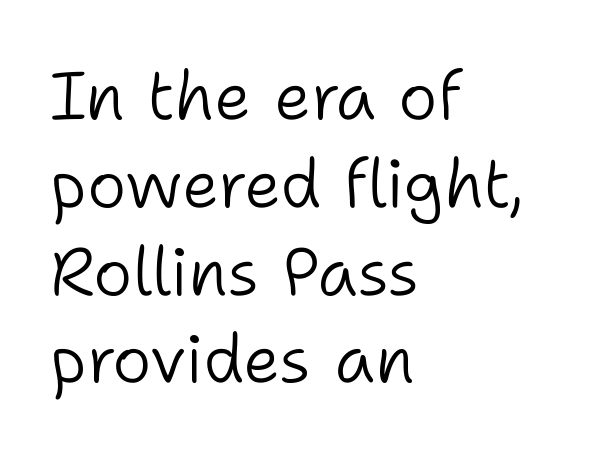
Plain, unruled lines of type. The rendering uses natural spacing where letterforms have individual widths. A typesetter would call this leading conventional body-copy spacing. One-word summary of the alignment: left. The cut favours lightness, reaching ordinary text weight at its darkest.
